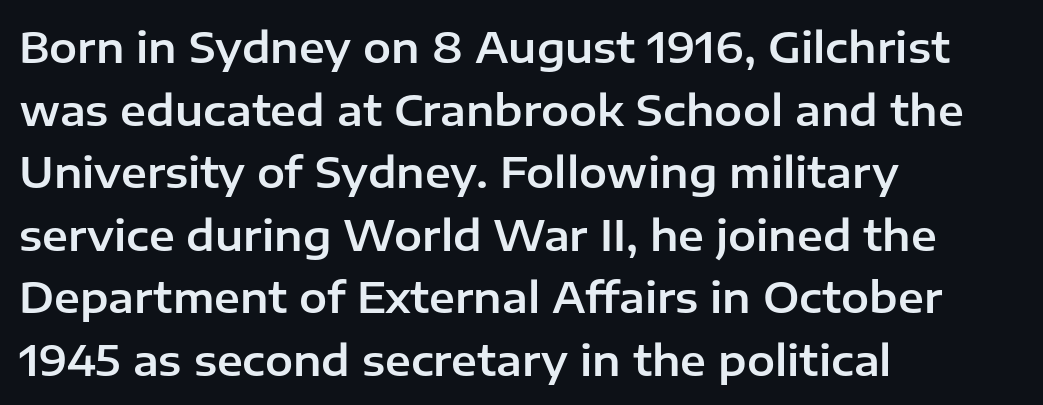
The image shows 42 px sans-serif type, upright; set left-aligned, normal line spacing (1.49x), normal letter spacing, not underlined; low stroke contrast and a medium x-height.
